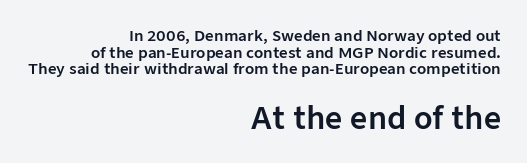
This sample uses a sans-serif face. Which of the two is more prominent by size? The second, at the bottom. A typesetter would call this proportional, since set widths differ per character. Regarding leading, the lines here are crowded together. Look at the tracking — it's just the regular setting, nothing added. Decoration check: the copy has no underline.
